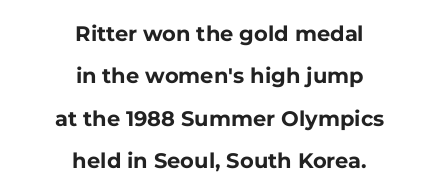
{"italic": "no", "bold": "yes", "underline": "no", "align": "center", "line_spacing": "loose", "line_spacing_ratio": 2.02, "letter_spacing": "normal", "letter_spacing_em": 0.0, "glyph_px": 21}
